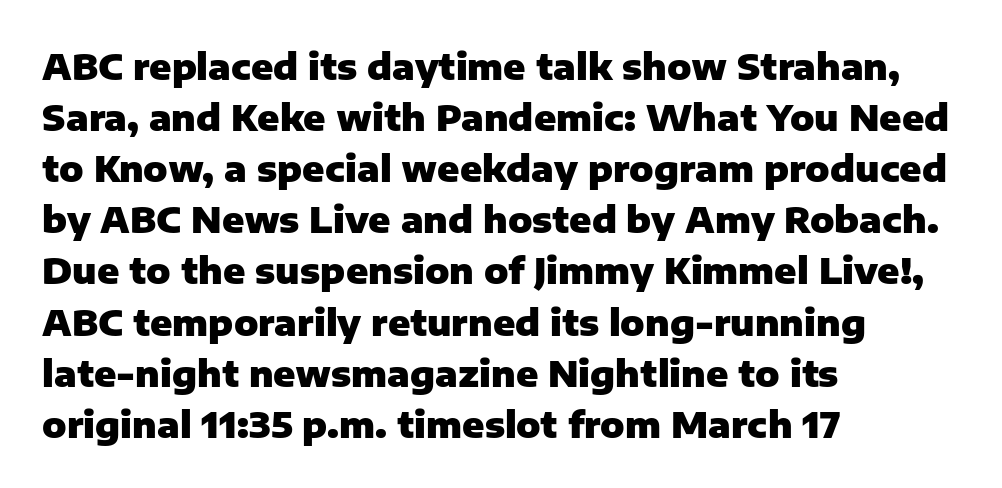
Q: Is the text bold? A: Yes.
Q: Is the text italic (slanted)? A: No, it is upright.
Q: Is the typeface a serif or a sans-serif typeface? A: Sans-serif.
Q: Is the text underlined? A: No.
Q: How is the paragraph aligned? A: Left-aligned.
Q: Is the spacing between letters normal or unusually wide? A: Normal.
Q: Is the spacing between lines tight, normal or loose? A: Normal.
Q: Width (condensed, normal, or wide)? A: Normal.
Q: Stroke contrast? A: Low.
Q: x-height? A: Medium.
Q: Monospaced? A: No.
